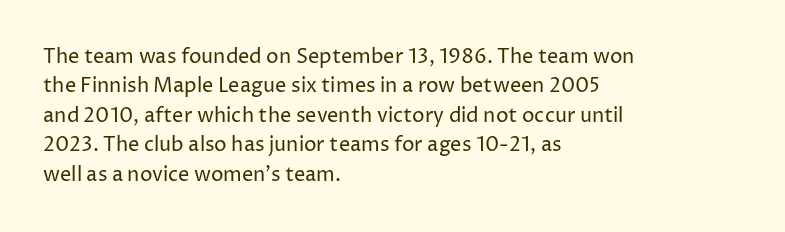
The image shows 20 px text type, upright; set left-aligned, normal line spacing (1.47x), normal letter spacing, not underlined.
